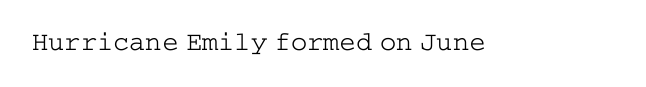
Q: Is the text bold? A: No.
Q: Is the text italic (slanted)? A: No, it is upright.
Q: Is the text underlined? A: No.
Q: Is the spacing between letters normal or unusually wide? A: Normal.
